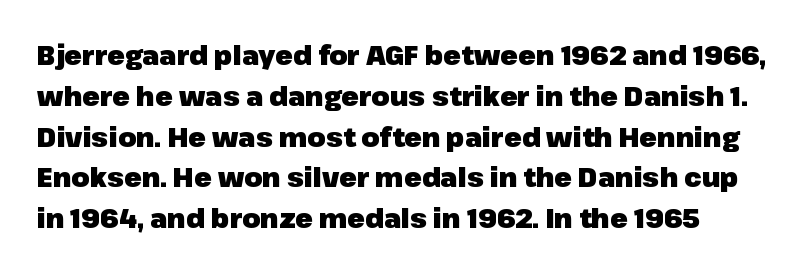
Q: Is the text bold? A: Yes.
Q: Is the text italic (slanted)? A: No, it is upright.
Q: Is the text underlined? A: No.
Q: Is the spacing between letters normal or unusually wide? A: Normal.
Q: Is the spacing between lines tight, normal or loose? A: Normal.
